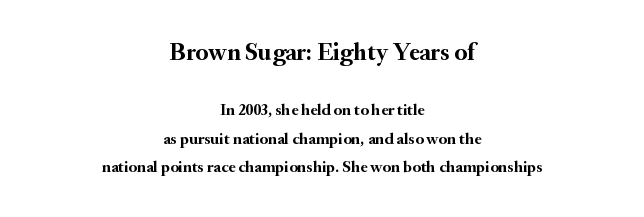
The image shows 24 px bold type, upright; set centered, line spacing 1.76x, normal letter spacing, not underlined; the first (top) block is 1.5x larger.
